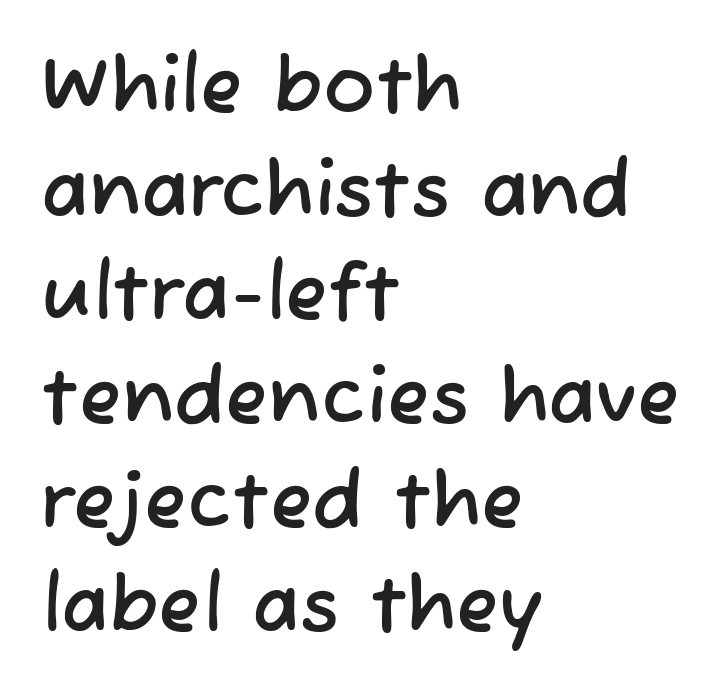
Q: Is the typeface a serif or a sans-serif typeface? A: Sans-serif.
Q: Is the text underlined? A: No.
Q: How is the paragraph aligned? A: Left-aligned.
Q: Is the spacing between letters normal or unusually wide? A: Normal.
Q: Is the spacing between lines tight, normal or loose? A: Normal.
Q: Width (condensed, normal, or wide)? A: Normal.
Q: Stroke contrast? A: Low.
Q: x-height? A: Medium.
Q: Monospaced? A: No.
